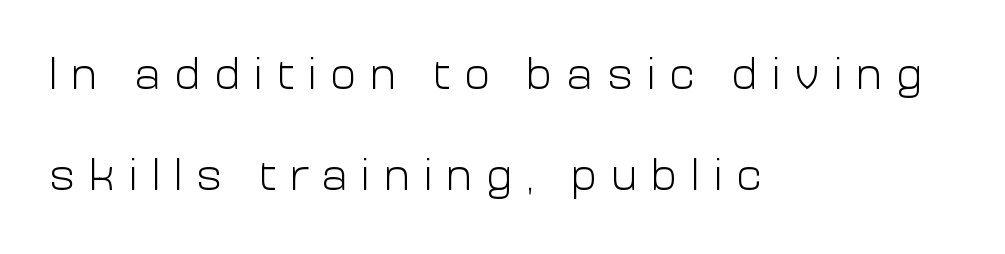
Loosely led — the rows are spread out. This sample is left-justified, so line endings fall wherever the words run out. Is the type heavy? It reads as light-to-regular instead. What stands out about the letter spacing? Its width — letters are far apart. The axis of the letterforms is exactly vertical. The text was rendered using a sans face with plain stroke endings.
